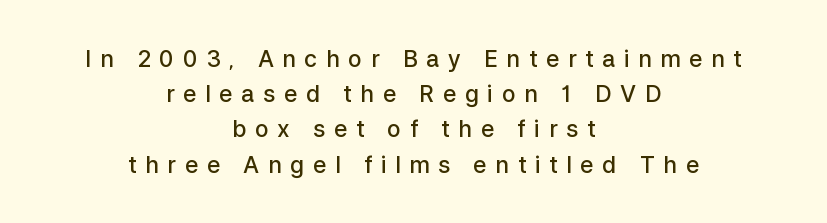
Loose tracking; the words dissolve into strings of separated letters. Vertical strokes here are truly vertical. Horizontal bands of white between lines are of average thickness. The strokes are fattened partway — semibold, not bold. Check the space under the baseline: it is left empty.
